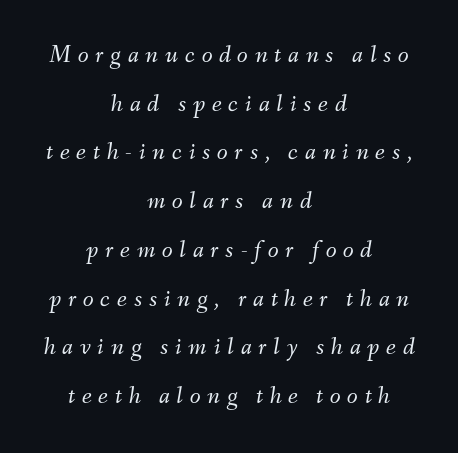
The image shows 25 px text type, italic (leaning right); set centered, loose line spacing (1.95x), unusually wide letter spacing (+0.27 em), not underlined.
